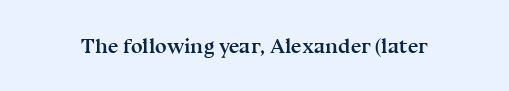
{"italic": "no", "bold": "yes", "underline": "no", "letter_spacing": "normal", "letter_spacing_em": 0.0, "glyph_px": 21}
